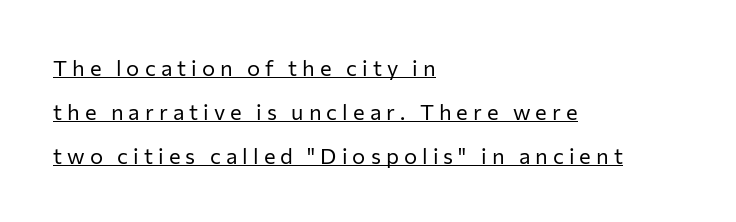
{"italic": "no", "bold": "no", "underline": "yes", "align": "left", "line_spacing": "loose", "line_spacing_ratio": 2.0, "letter_spacing": "wide", "letter_spacing_em": 0.23, "glyph_px": 22}
